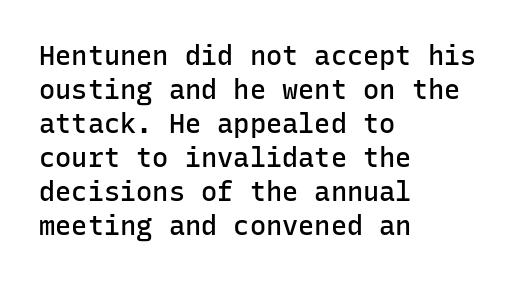
Q: Is the text bold? A: Semi-bold.
Q: Is the text italic (slanted)? A: No, it is upright.
Q: Is the text underlined? A: No.
Q: How is the paragraph aligned? A: Left-aligned.
Q: Is the spacing between letters normal or unusually wide? A: Normal.
Q: Is the spacing between lines tight, normal or loose? A: Normal.
